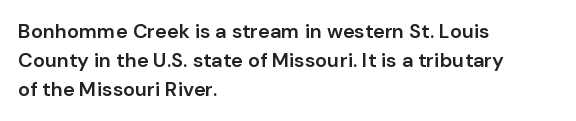
Q: Is the text bold? A: Semi-bold.
Q: Is the text italic (slanted)? A: No, it is upright.
Q: Is the text underlined? A: No.
Q: How is the paragraph aligned? A: Left-aligned.
Q: Is the spacing between letters normal or unusually wide? A: Normal.
Q: Is the spacing between lines tight, normal or loose? A: Normal.
